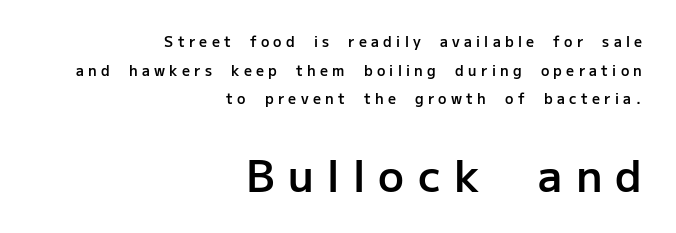
{"serif": "no", "italic": "no", "bold": "semi", "weight": "semibold", "width": "normal", "stroke_contrast": "low", "x_height": "medium", "monospaced": "no", "underline": "no", "align": "right", "line_spacing": "loose", "line_spacing_ratio": 2.05, "letter_spacing": "wide", "letter_spacing_em": 0.31, "larger_block": "second", "size_ratio": 3.07, "glyph_px": 43}
